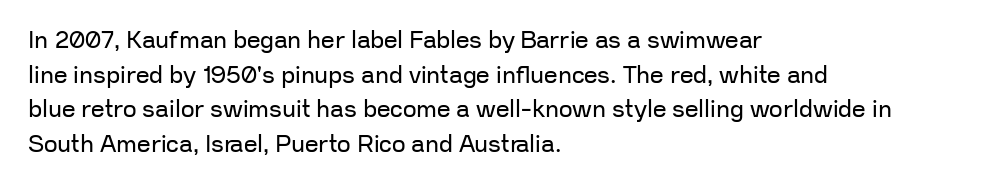
Q: Is the text bold? A: No.
Q: Is the text italic (slanted)? A: No, it is upright.
Q: Is the text underlined? A: No.
Q: How is the paragraph aligned? A: Left-aligned.
Q: Is the spacing between letters normal or unusually wide? A: Normal.
Q: Is the spacing between lines tight, normal or loose? A: Normal.
